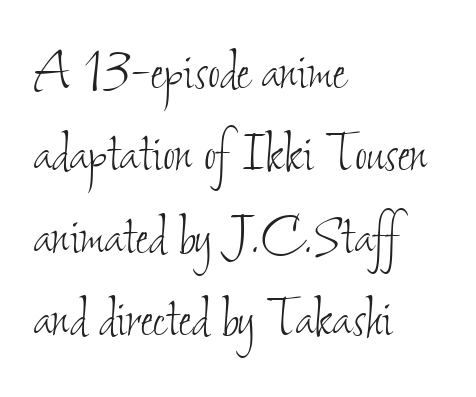
Clear beneath every line of the passage. Default kerning and tracking; the words read as compact shapes. All the whitespace from short lines collects on the right. A typesetter would call this leading conventional body-copy spacing. The typeface has the unassuming heft of standard copy or less.
